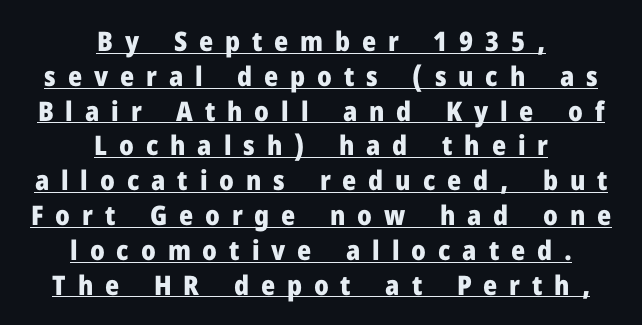
{"italic": "no", "bold": "yes", "underline": "yes", "align": "center", "line_spacing": "normal", "line_spacing_ratio": 1.29, "letter_spacing": "wide", "letter_spacing_em": 0.44, "glyph_px": 27}
